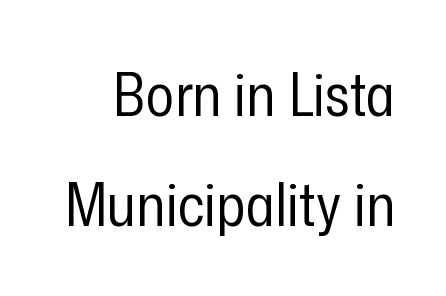
Q: Is the text bold? A: No.
Q: Is the text italic (slanted)? A: No, it is upright.
Q: Is the typeface a serif or a sans-serif typeface? A: Sans-serif.
Q: Is the text underlined? A: No.
Q: Is the spacing between letters normal or unusually wide? A: Normal.
Q: Width (condensed, normal, or wide)? A: Condensed.
Q: Stroke contrast? A: Low.
Q: x-height? A: Medium.
Q: Monospaced? A: No.
